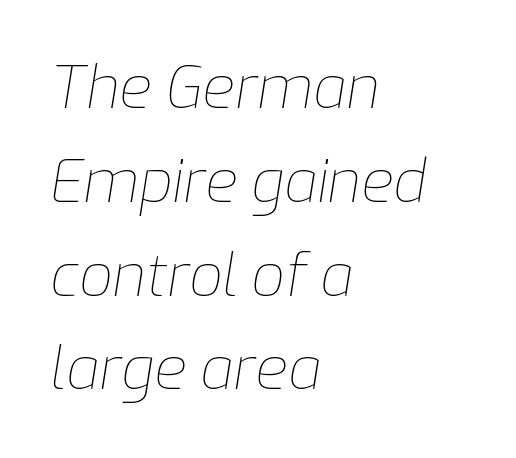
Q: Is the text bold? A: No.
Q: Is the text italic (slanted)? A: Yes, it leans right by about 9 degrees.
Q: Is the text underlined? A: No.
Q: How is the paragraph aligned? A: Left-aligned.
Q: Is the spacing between letters normal or unusually wide? A: Normal.
Q: Is the spacing between lines tight, normal or loose? A: Normal.
Q: Width (condensed, normal, or wide)? A: Normal.
Q: Stroke contrast? A: Low.
Q: x-height? A: Medium.
Q: Monospaced? A: No.
